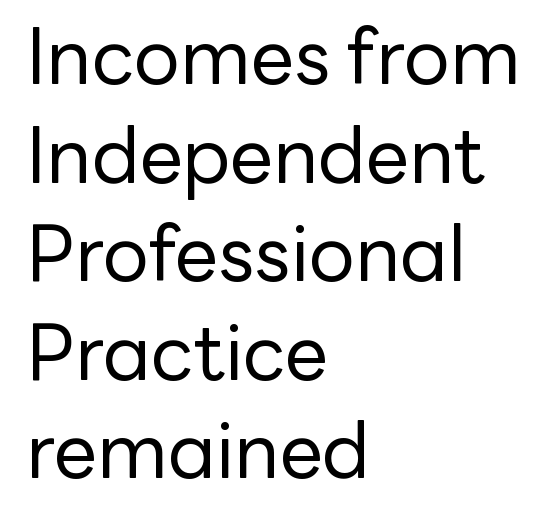
Q: Is the text bold? A: No.
Q: Is the text italic (slanted)? A: No, it is upright.
Q: Is the typeface a serif or a sans-serif typeface? A: Sans-serif.
Q: Is the text underlined? A: No.
Q: How is the paragraph aligned? A: Left-aligned.
Q: Is the spacing between letters normal or unusually wide? A: Normal.
Q: Is the spacing between lines tight, normal or loose? A: Normal.
Q: Width (condensed, normal, or wide)? A: Normal.
Q: Stroke contrast? A: Low.
Q: x-height? A: Medium.
Q: Monospaced? A: No.
